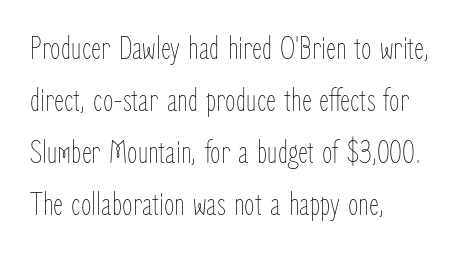
The image shows 34 px thin, condensed type, upright; set left-aligned, normal line spacing (1.53x), normal letter spacing, not underlined; low stroke contrast and a medium x-height.
